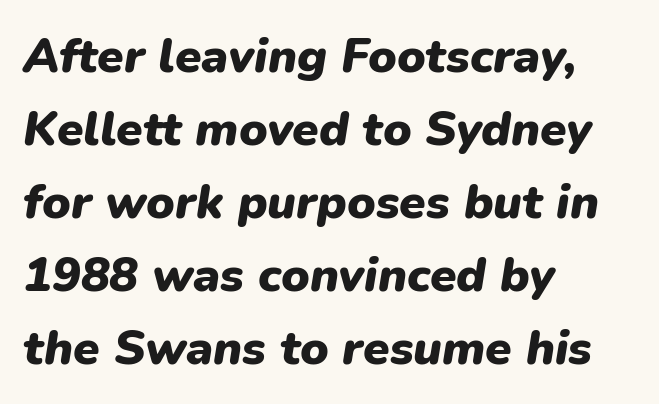
The image shows 48 px heavy type, italic (leaning right); set left-aligned, normal line spacing (1.52x), normal letter spacing, not underlined; low stroke contrast and a medium x-height.
